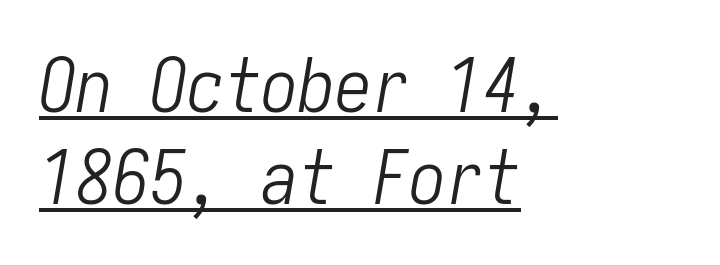
The image shows 74 px light, condensed type, italic (leaning right); set left-aligned, normal line spacing (1.25x), normal letter spacing, underlined; low stroke contrast and a medium x-height.
